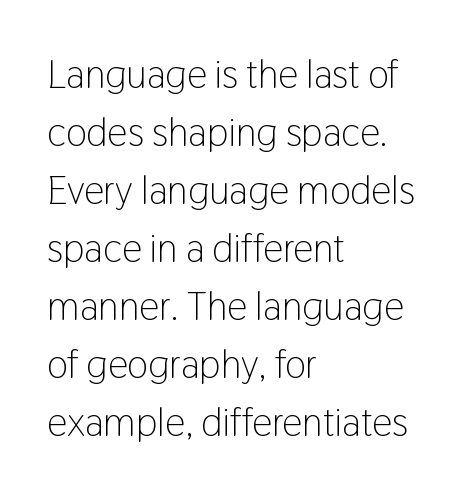
Q: Is the text bold? A: No.
Q: Is the text italic (slanted)? A: No, it is upright.
Q: Is the typeface a serif or a sans-serif typeface? A: Sans-serif.
Q: Is the text underlined? A: No.
Q: How is the paragraph aligned? A: Left-aligned.
Q: Is the spacing between letters normal or unusually wide? A: Normal.
Q: Is the spacing between lines tight, normal or loose? A: Normal.
Q: Width (condensed, normal, or wide)? A: Condensed.
Q: Stroke contrast? A: Low.
Q: x-height? A: Medium.
Q: Monospaced? A: No.
